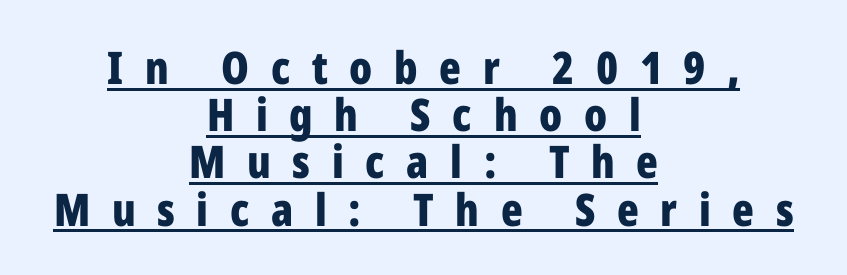
The image shows 45 px bold, condensed sans-serif type, upright; set centered, tight line spacing (1.05x), unusually wide letter spacing (+0.48 em), underlined; low stroke contrast and a medium x-height.
